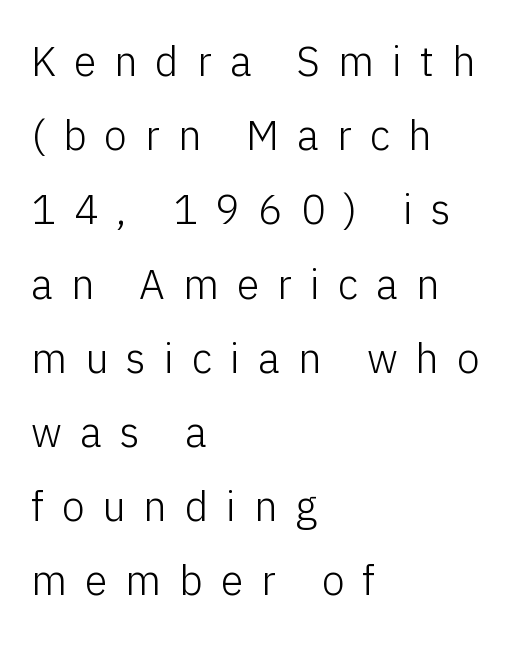
Q: Is the text bold? A: No.
Q: Is the text italic (slanted)? A: No, it is upright.
Q: Is the typeface a serif or a sans-serif typeface? A: Sans-serif.
Q: Is the text underlined? A: No.
Q: How is the paragraph aligned? A: Left-aligned.
Q: Is the spacing between letters normal or unusually wide? A: Unusually wide.
Q: Width (condensed, normal, or wide)? A: Normal.
Q: Stroke contrast? A: Low.
Q: x-height? A: Medium.
Q: Monospaced? A: No.
